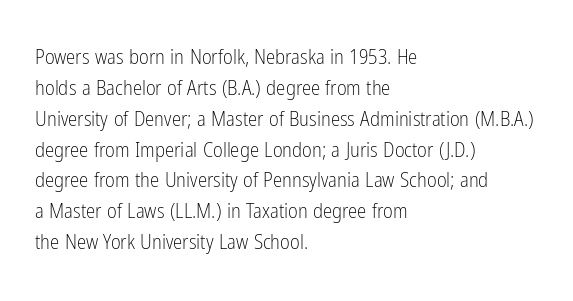
If you drew a line through each stem, it would be perfectly vertical. Leftover space on each line is placed entirely after the last word. The vertical gap from one line to the next is medium. The specimen omits any rule beneath the text block's lines.
